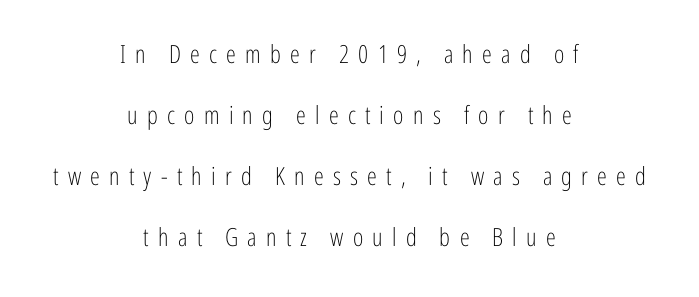
The axis of the letterforms is exactly vertical. Is the stroke heavy? The answer is a plain regular-or-lighter. The typesetter chose a symmetrical, centered arrangement here. These lines have a slow, spaced-out rhythm from letter to letter. You could fit nearly another row in the gap between these rows.
